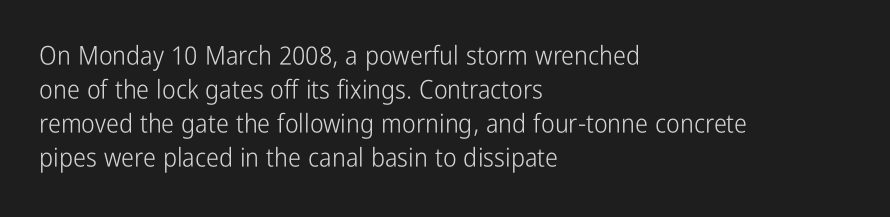
The image shows 26 px text type, upright; set left-aligned, normal line spacing (1.31x), normal letter spacing, not underlined.
